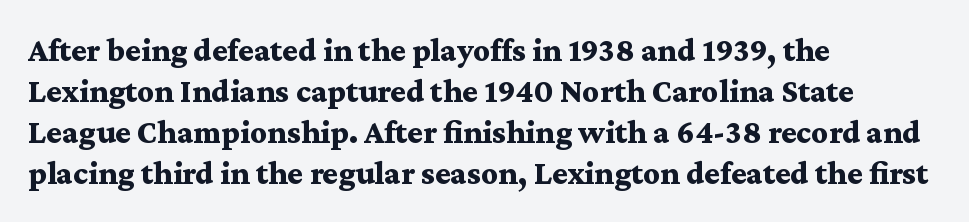
Q: Is the text bold? A: Yes.
Q: Is the text italic (slanted)? A: No, it is upright.
Q: Is the typeface a serif or a sans-serif typeface? A: Serif.
Q: Is the text underlined? A: No.
Q: How is the paragraph aligned? A: Left-aligned.
Q: Is the spacing between letters normal or unusually wide? A: Normal.
Q: Width (condensed, normal, or wide)? A: Wide.
Q: Stroke contrast? A: Medium.
Q: x-height? A: Medium.
Q: Monospaced? A: No.
